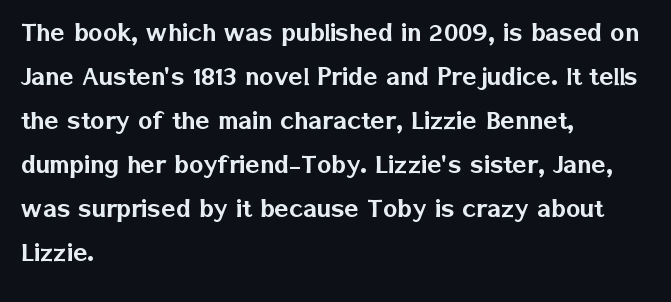
The zone under the glyphs is completely vacant. Nothing unusual about the tracking: characters are spaced as the font intends. Regular leading. Each letter keeps its own natural width here, so spacing adapts to shape.
